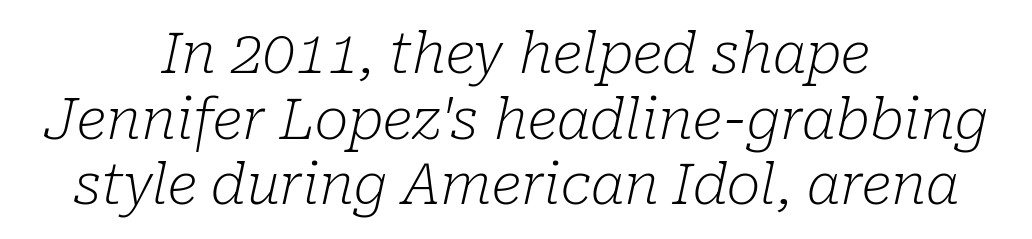
{"serif": "yes", "italic": "yes", "lean": "right", "slant_degrees": 10, "bold": "no", "weight": "light", "width": "normal", "stroke_contrast": "low", "x_height": "medium", "monospaced": "no", "underline": "no", "align": "center", "line_spacing": "tight", "line_spacing_ratio": 1.15, "letter_spacing": "normal", "letter_spacing_em": 0.0, "glyph_px": 57}
